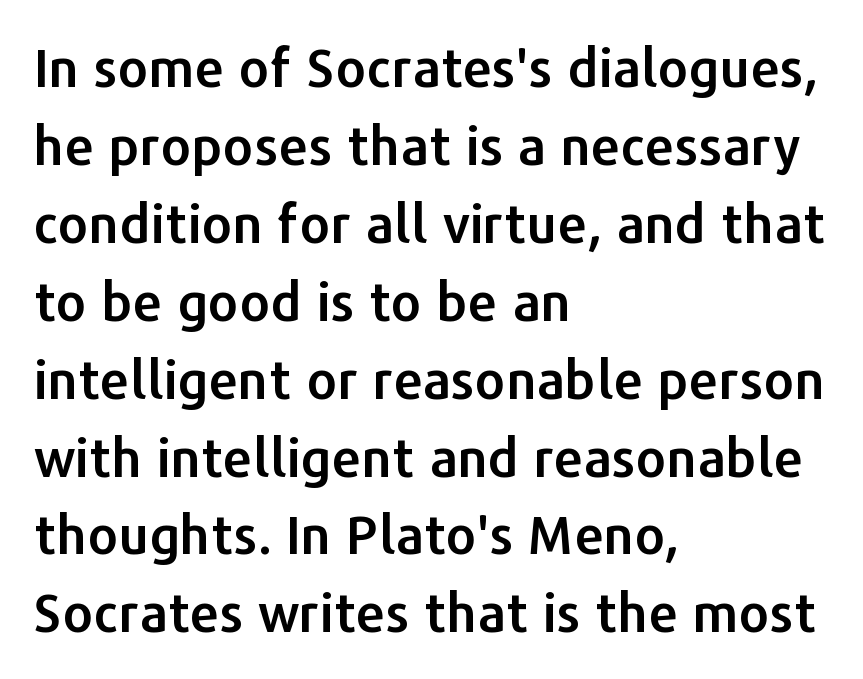
The image shows 53 px sans-serif type, upright; set left-aligned, normal line spacing (1.47x), normal letter spacing, not underlined; low stroke contrast and a medium x-height.
